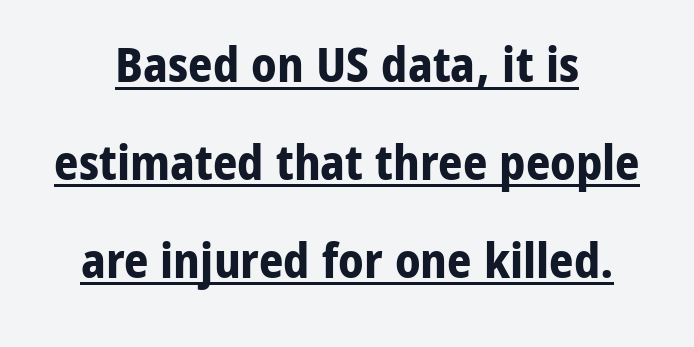
The image shows 48 px bold sans-serif type, upright; set centered, loose line spacing (2.04x), normal letter spacing, underlined; low stroke contrast and a medium x-height.
